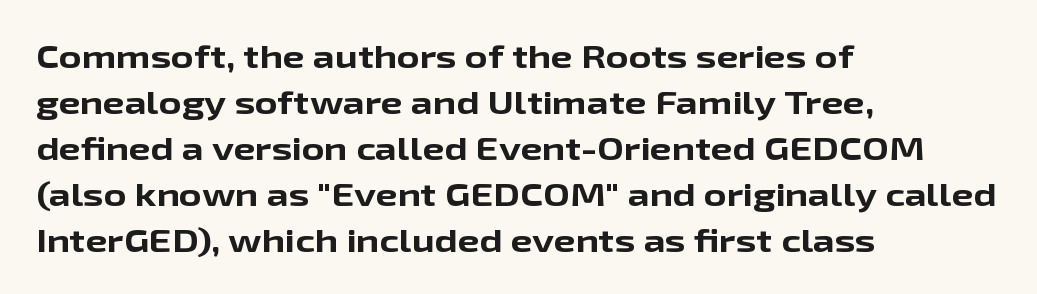
Q: Is the text bold? A: Yes.
Q: Is the text italic (slanted)? A: No, it is upright.
Q: Is the typeface a serif or a sans-serif typeface? A: Sans-serif.
Q: Is the text underlined? A: No.
Q: How is the paragraph aligned? A: Left-aligned.
Q: Is the spacing between letters normal or unusually wide? A: Normal.
Q: Is the spacing between lines tight, normal or loose? A: Normal.
Q: Width (condensed, normal, or wide)? A: Wide.
Q: Stroke contrast? A: Low.
Q: x-height? A: Medium.
Q: Monospaced? A: No.
